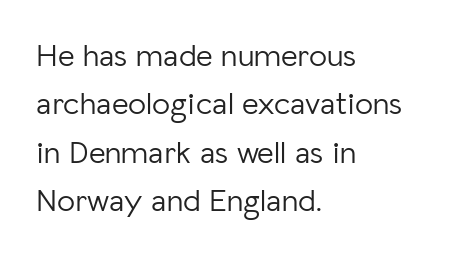
Caption: standard tracking, unaltered. When letters stand straight like this, we call the style roman or upright. The lines sit at an ordinary, default distance from one another. The glyphs in this specimen are sans serif. Check the space under the baseline: it is left empty.
